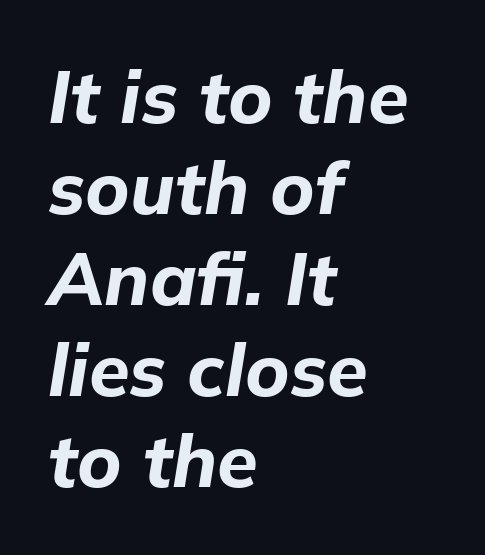
The image shows 74 px bold type, italic (leaning right); set left-aligned, line spacing 1.23x, normal letter spacing, not underlined; low stroke contrast and a medium x-height.
